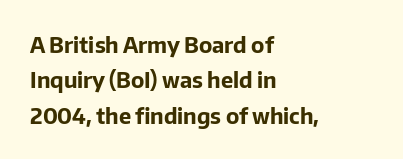
{"italic": "no", "bold": "yes", "underline": "no", "align": "left", "line_spacing": "normal", "line_spacing_ratio": 1.61, "letter_spacing": "normal", "letter_spacing_em": 0.0, "glyph_px": 22}
